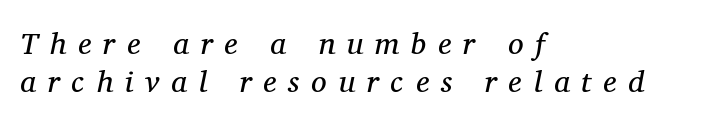
The font sits on the lighter half of the weight spectrum, regular included. The horizontal fit of the characters is loose and conspicuously gappy. If you drew a line through each stem, it would be angled. You can tell from the footed stems that serif type was used. Character widths vary here, with narrow letters taking less room than wide ones. The gap between lines stays unmarked.
